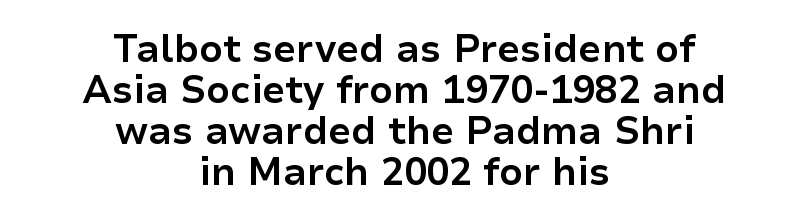
Bare-footed words on every line. Do the characters align in a grid? No, the font is proportional. Where is the straight margin? There isn't one; the lines are centered. Strong, thick strokes mark this as bold type. The lettering holds an erect, upright posture throughout. Glyph-to-glyph distance matches everyday printed text.
